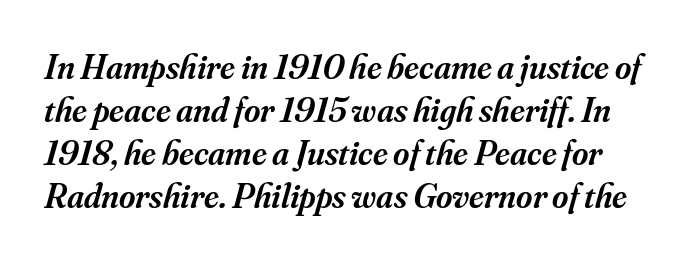
Q: Is the text bold? A: Semi-bold.
Q: Is the text italic (slanted)? A: Yes, it leans right by about 16 degrees.
Q: Is the typeface a serif or a sans-serif typeface? A: Serif.
Q: Is the text underlined? A: No.
Q: Is the spacing between letters normal or unusually wide? A: Normal.
Q: Width (condensed, normal, or wide)? A: Normal.
Q: Stroke contrast? A: Medium.
Q: x-height? A: Small.
Q: Monospaced? A: No.
